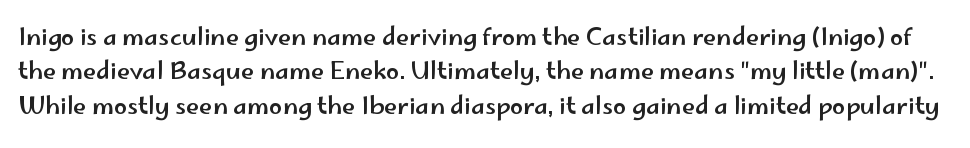
{"italic": "no", "underline": "no", "line_spacing": "normal", "line_spacing_ratio": 1.43, "letter_spacing": "normal", "letter_spacing_em": 0.0, "glyph_px": 24}
